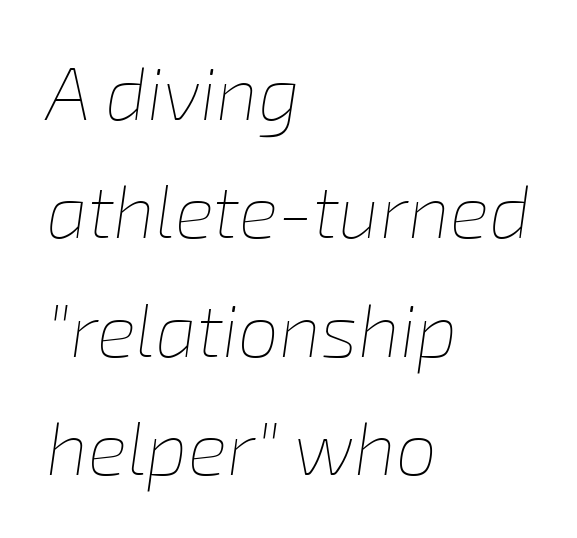
Q: Is the text bold? A: No.
Q: Is the text italic (slanted)? A: Yes, it leans right by about 8 degrees.
Q: Is the text underlined? A: No.
Q: How is the paragraph aligned? A: Left-aligned.
Q: Is the spacing between letters normal or unusually wide? A: Normal.
Q: Is the spacing between lines tight, normal or loose? A: Normal.
Q: Width (condensed, normal, or wide)? A: Normal.
Q: Stroke contrast? A: Low.
Q: x-height? A: Medium.
Q: Monospaced? A: No.
